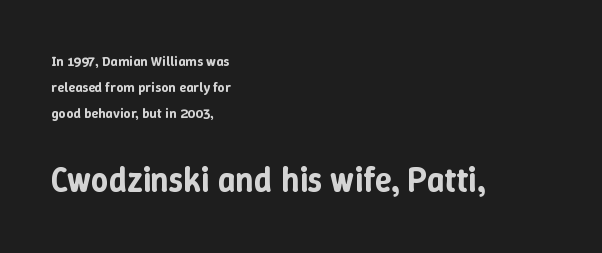
{"italic": "no", "width": "normal", "stroke_contrast": "low", "x_height": "medium", "monospaced": "no", "underline": "no", "align": "left", "line_spacing_ratio": 1.85, "letter_spacing": "normal", "letter_spacing_em": 0.0, "larger_block": "second", "size_ratio": 2.43, "glyph_px": 34}
